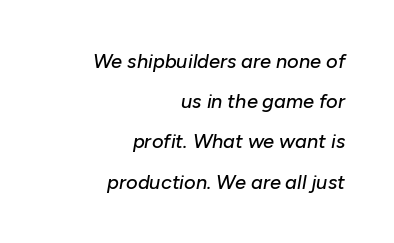
Q: Is the text italic (slanted)? A: Yes, it leans right by about 10 degrees.
Q: Is the text underlined? A: No.
Q: How is the paragraph aligned? A: Right-aligned.
Q: Is the spacing between letters normal or unusually wide? A: Normal.
Q: Is the spacing between lines tight, normal or loose? A: Loose.
